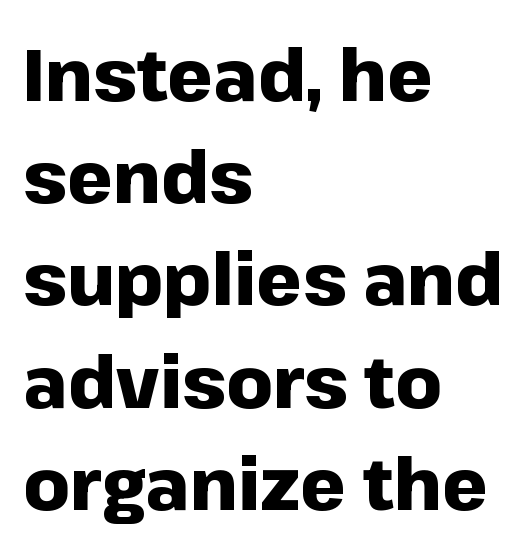
The image shows 72 px heavy sans-serif type, upright; set left-aligned, normal line spacing (1.42x), normal letter spacing, not underlined; low stroke contrast and a medium x-height.
